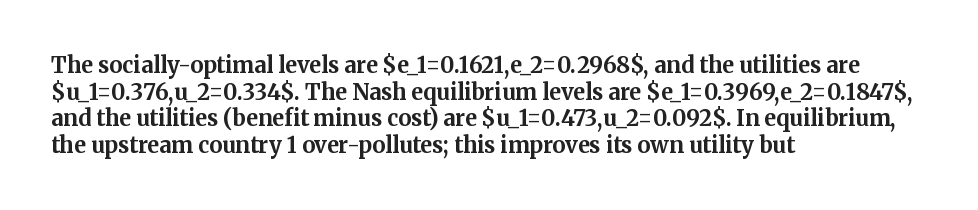
The image shows 22 px bold type, upright; set left-aligned, line spacing 1.21x, normal letter spacing, not underlined.
